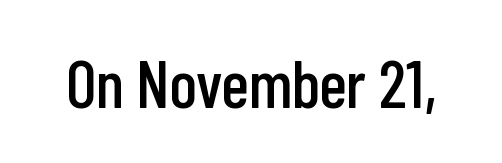
Q: Is the text italic (slanted)? A: No, it is upright.
Q: Is the typeface a serif or a sans-serif typeface? A: Sans-serif.
Q: Is the text underlined? A: No.
Q: Is the spacing between letters normal or unusually wide? A: Normal.
Q: Width (condensed, normal, or wide)? A: Condensed.
Q: Stroke contrast? A: Low.
Q: x-height? A: Medium.
Q: Monospaced? A: No.
